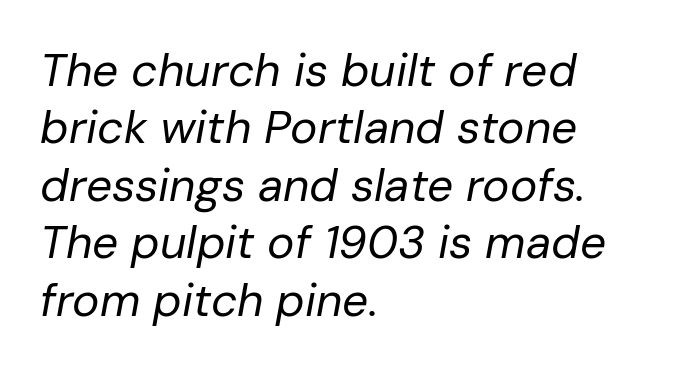
The image shows 46 px regular-weight type, italic (leaning right); set left-aligned, normal line spacing (1.25x), normal letter spacing, not underlined; low stroke contrast and a medium x-height.
